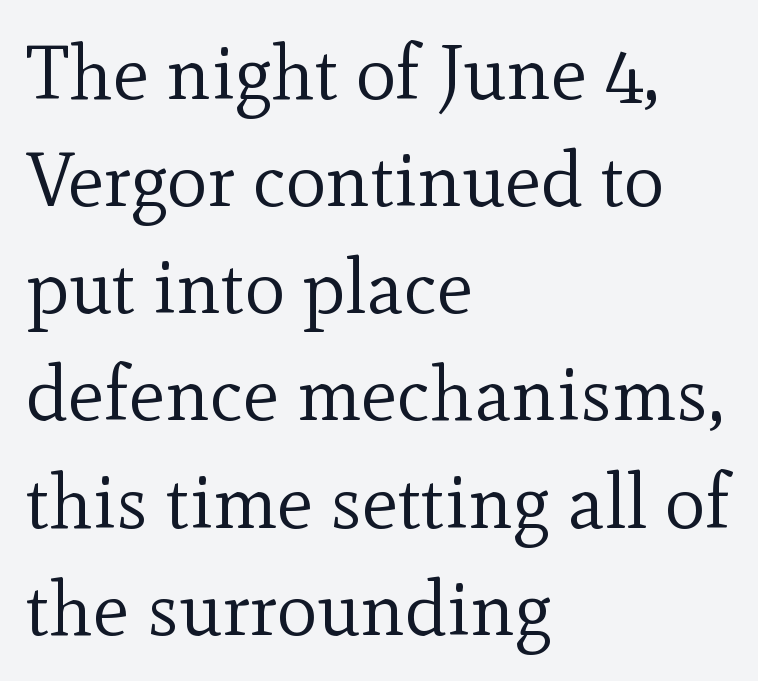
{"serif": "yes", "italic": "no", "bold": "no", "weight": "regular", "width": "normal", "x_height": "small", "monospaced": "no", "underline": "no", "align": "left", "line_spacing": "normal", "line_spacing_ratio": 1.41, "letter_spacing": "normal", "letter_spacing_em": 0.0, "glyph_px": 76}
